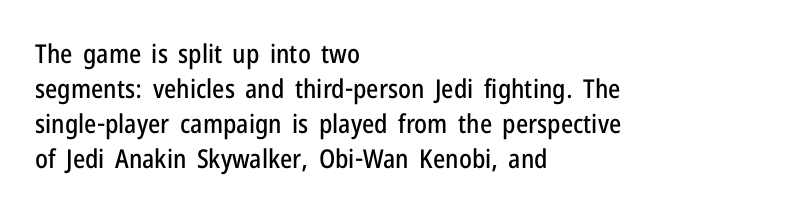
Q: Is the text italic (slanted)? A: No, it is upright.
Q: Is the text underlined? A: No.
Q: How is the paragraph aligned? A: Left-aligned.
Q: Is the spacing between letters normal or unusually wide? A: Normal.
Q: Is the spacing between lines tight, normal or loose? A: Normal.
